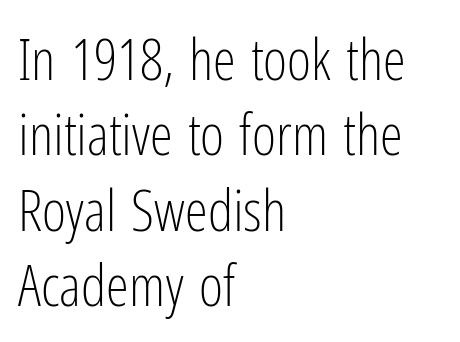
The image shows 58 px light, condensed sans-serif type, upright; set left-aligned, normal line spacing (1.3x), normal letter spacing, not underlined; low stroke contrast and a medium x-height.
